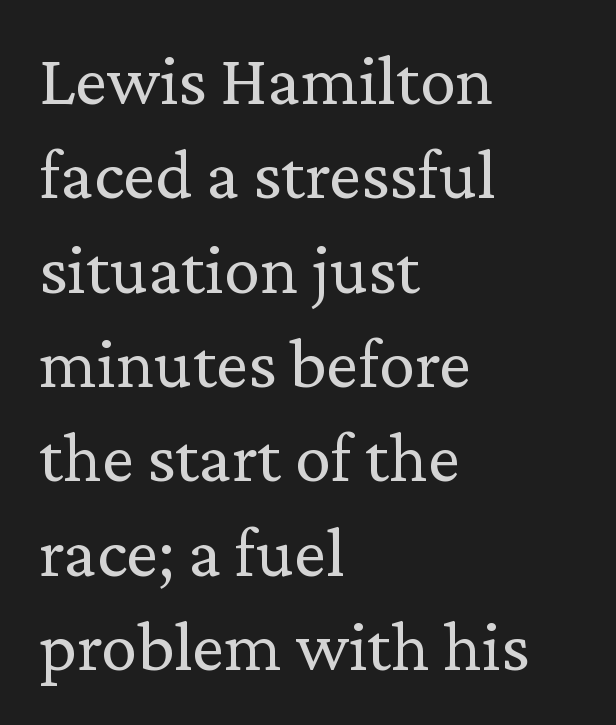
{"serif": "yes", "italic": "no", "bold": "no", "weight": "regular", "width": "normal", "stroke_contrast": "low", "x_height": "medium", "monospaced": "no", "underline": "no", "align": "left", "line_spacing": "normal", "line_spacing_ratio": 1.31, "letter_spacing": "normal", "letter_spacing_em": 0.0, "glyph_px": 72}
